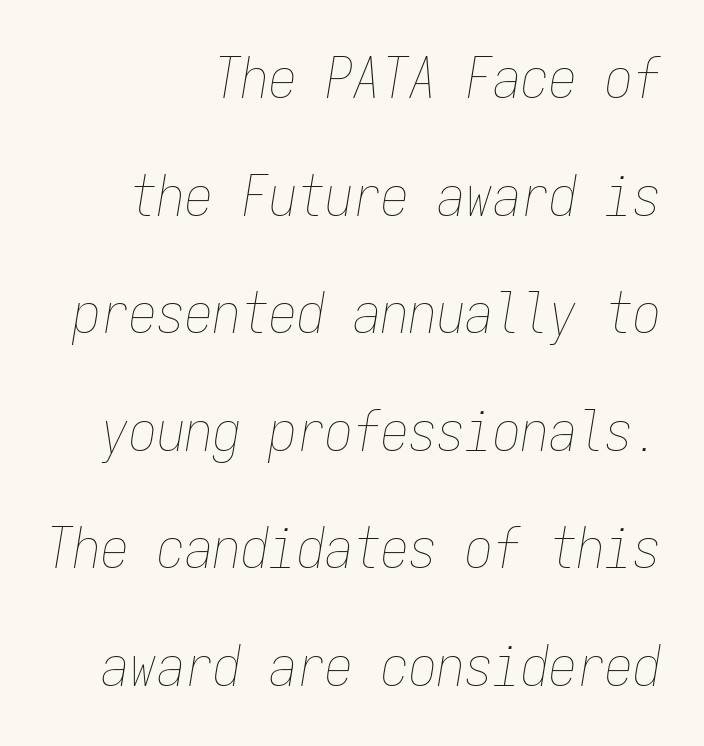
The image shows 56 px thin, condensed type, italic (leaning right), monospaced; set right-aligned, loose line spacing (2.1x), normal letter spacing, not underlined; low stroke contrast and a medium x-height.
